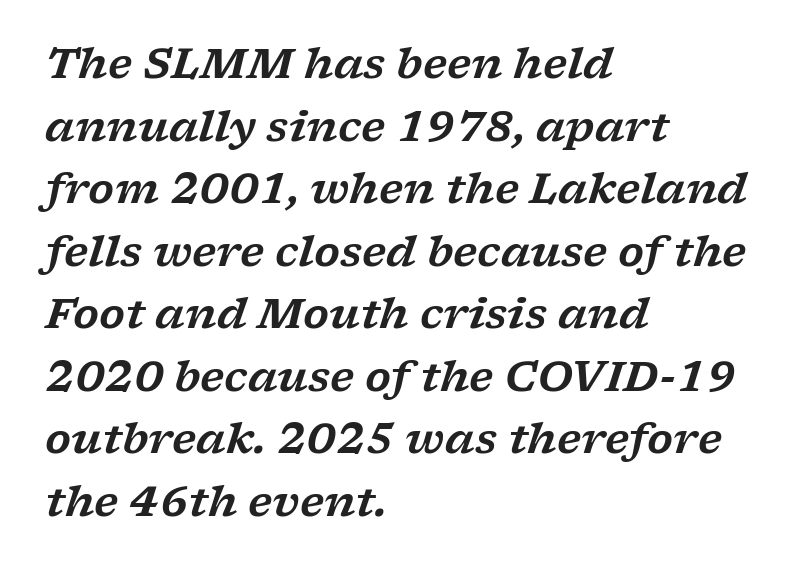
The image shows 42 px wide serif type, italic (leaning right); set left-aligned, normal line spacing (1.49x), normal letter spacing, not underlined; low stroke contrast and a medium x-height.
